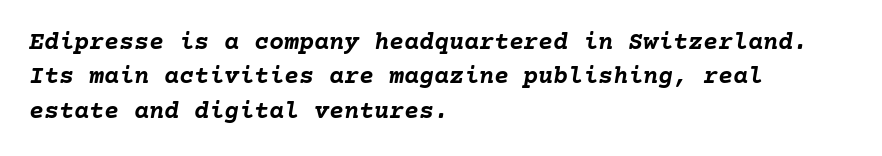
The image shows 25 px bold type, italic (leaning right); set left-aligned, normal line spacing (1.38x), normal letter spacing, not underlined.
